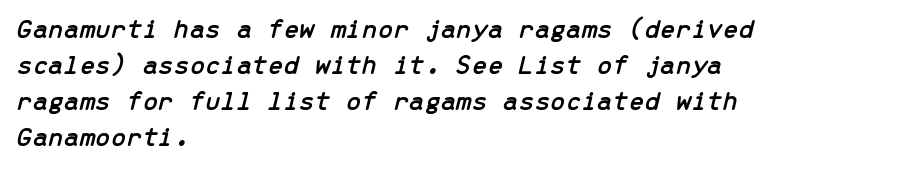
Compared with typical body copy, the letter spacing here is the same. The zone under the glyphs is completely vacant. Normally led — the rows are evenly, conventionally spaced. These lines stack with their left ends in a neat column. The text carries the slant typical of an italic or oblique font. The passage shown is typed in a monospace face where columns stay perfectly aligned.
